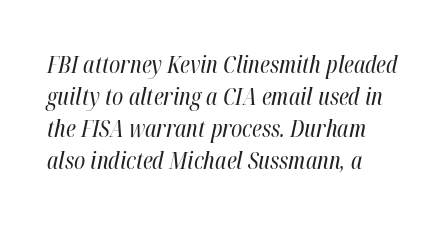
{"italic": "yes", "lean": "right", "slant_degrees": 12, "bold": "no", "underline": "no", "align": "left", "line_spacing": "normal", "line_spacing_ratio": 1.34, "letter_spacing": "normal", "letter_spacing_em": 0.0, "glyph_px": 24}
